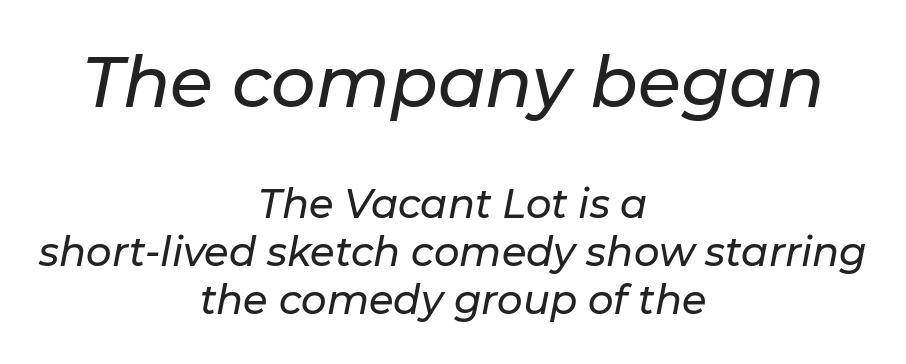
The image shows 70 px text type, italic (leaning right); set centered, line spacing 1.2x, normal letter spacing, not underlined; the first (top) block is 1.75x larger; low stroke contrast and a medium x-height.
